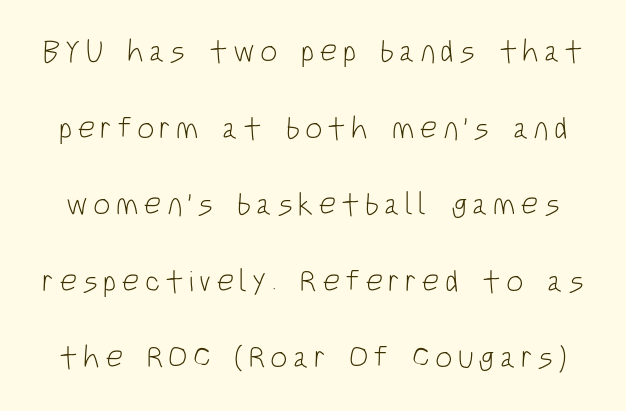
Q: Is the text bold? A: No.
Q: Is the text italic (slanted)? A: No, it is upright.
Q: Is the typeface a serif or a sans-serif typeface? A: Sans-serif.
Q: Is the text underlined? A: No.
Q: Is the spacing between lines tight, normal or loose? A: Loose.
Q: Width (condensed, normal, or wide)? A: Condensed.
Q: Stroke contrast? A: Low.
Q: x-height? A: Large.
Q: Monospaced? A: No.
